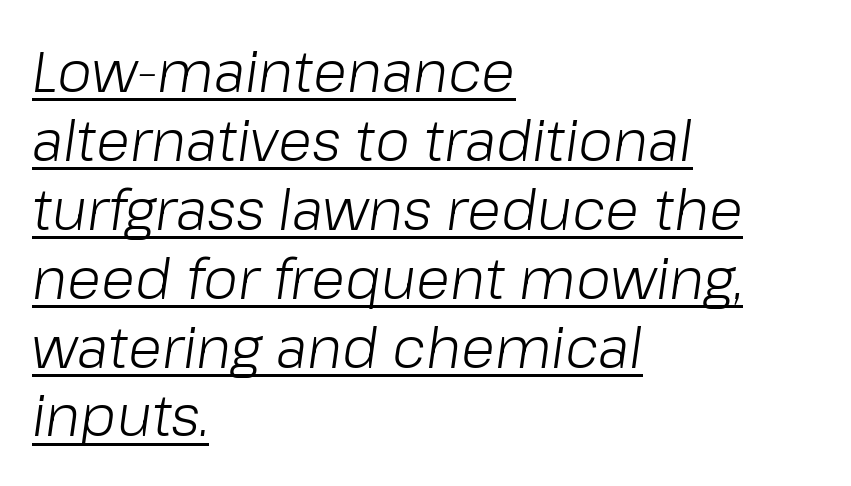
Q: Is the text bold? A: No.
Q: Is the text italic (slanted)? A: Yes, it leans right by about 8 degrees.
Q: Is the text underlined? A: Yes.
Q: How is the paragraph aligned? A: Left-aligned.
Q: Is the spacing between letters normal or unusually wide? A: Normal.
Q: Width (condensed, normal, or wide)? A: Normal.
Q: Stroke contrast? A: Low.
Q: x-height? A: Medium.
Q: Monospaced? A: No.
